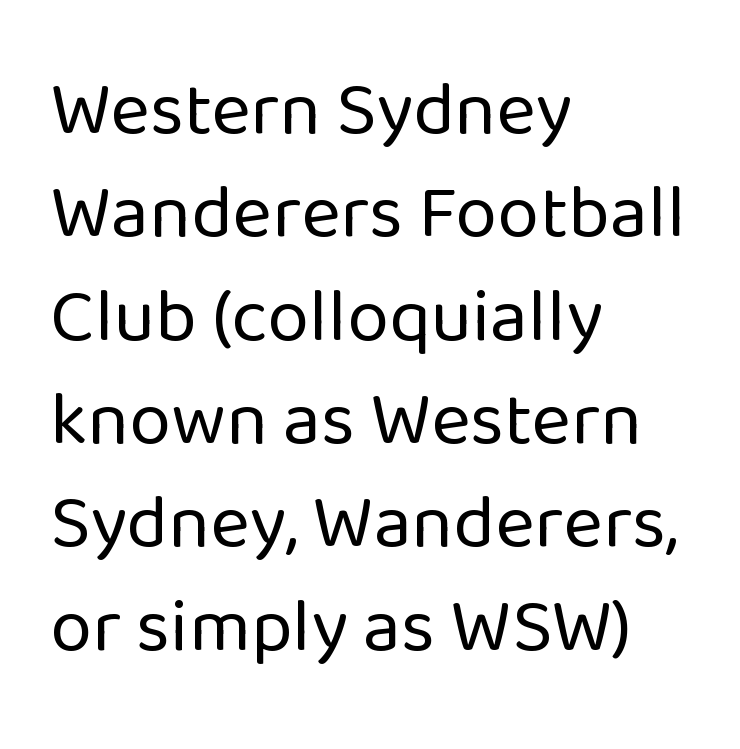
The image shows 76 px regular-weight sans-serif type, upright; set left-aligned, normal line spacing (1.36x), normal letter spacing, not underlined; low stroke contrast and a medium x-height.
